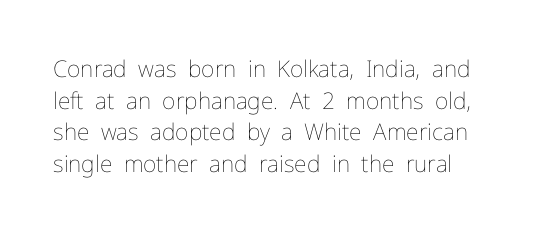
Only glyphs here, with clear space below each row. These lines sit exactly where default settings would place them. Stem width sits at or under what a default text font uses. You can tell it's not italic because the verticals are truly vertical.
